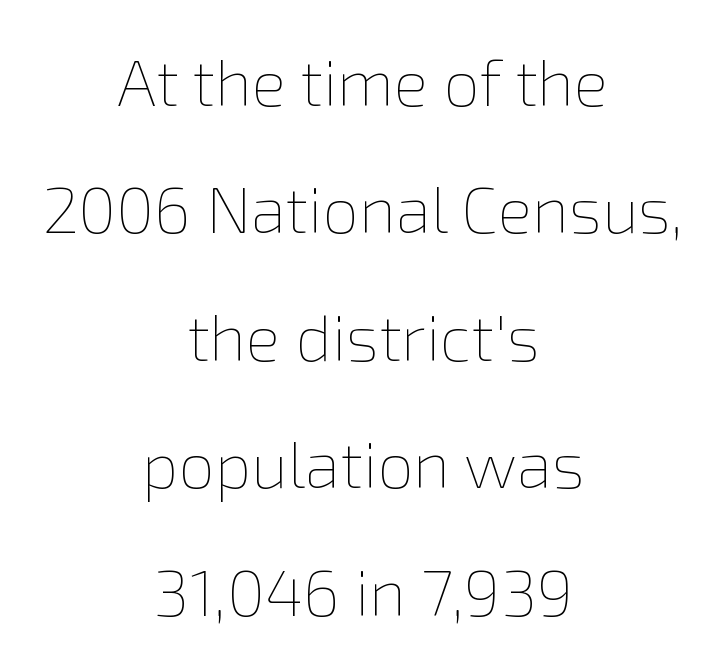
Q: Is the text bold? A: No.
Q: Is the text italic (slanted)? A: No, it is upright.
Q: Is the text underlined? A: No.
Q: How is the paragraph aligned? A: Centered.
Q: Is the spacing between letters normal or unusually wide? A: Normal.
Q: Is the spacing between lines tight, normal or loose? A: Loose.
Q: Width (condensed, normal, or wide)? A: Normal.
Q: x-height? A: Medium.
Q: Monospaced? A: No.
